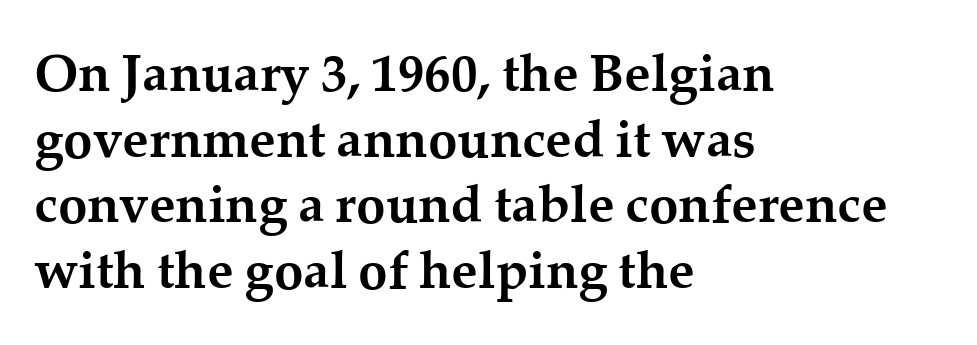
The image shows 53 px semibold serif type, upright; set left-aligned, line spacing 1.24x, normal letter spacing, not underlined; medium stroke contrast and a medium x-height.
